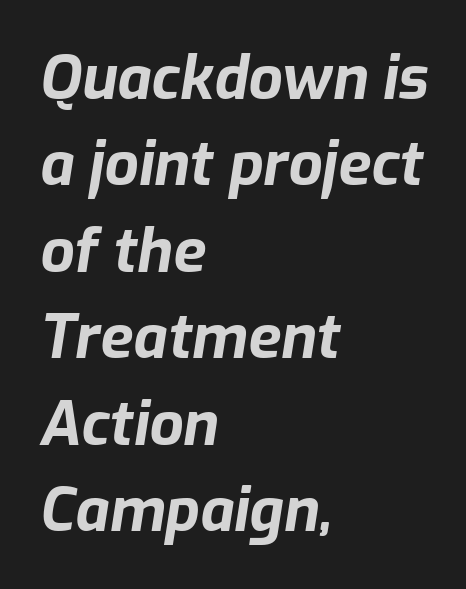
Q: Is the text bold? A: Yes.
Q: Is the text italic (slanted)? A: Yes, it leans right by about 9 degrees.
Q: Is the text underlined? A: No.
Q: How is the paragraph aligned? A: Left-aligned.
Q: Is the spacing between letters normal or unusually wide? A: Normal.
Q: Is the spacing between lines tight, normal or loose? A: Normal.
Q: Width (condensed, normal, or wide)? A: Normal.
Q: Stroke contrast? A: Low.
Q: x-height? A: Medium.
Q: Monospaced? A: No.
